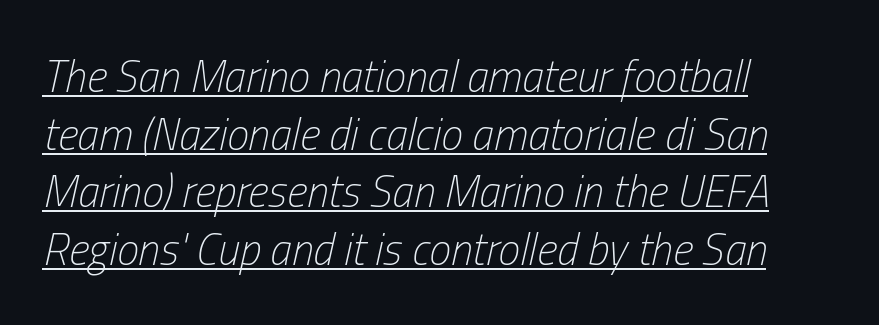
The weight tops out at a normal text grade. The face used here is proportionally spaced, like ordinary book or web type. Typeset ragged right — the left edge is the straight one. The whole block is typeset with a tilt. These lines sit exactly where default settings would place them.
